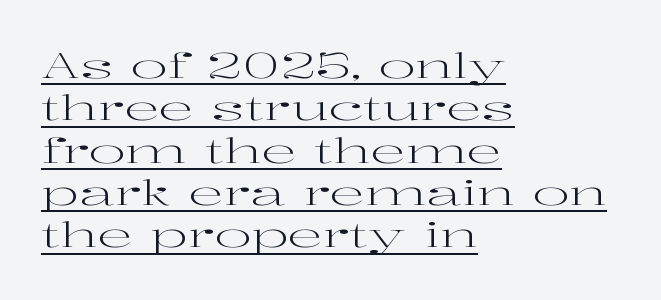
The image shows 35 px regular-weight, wide serif type, upright; set left-aligned, line spacing 1.21x, normal letter spacing, underlined; high stroke contrast and a medium x-height.
